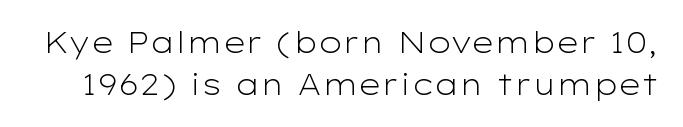
This is roman type, the default non-slanted kind. Each letter keeps its own natural width here, so spacing adapts to shape. Successive baselines arrive at the customary interval. The passage shown is not underscored anywhere.
